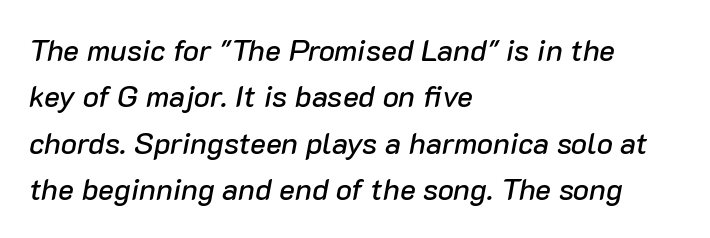
Q: Is the text italic (slanted)? A: Yes, it leans right by about 10 degrees.
Q: Is the text underlined? A: No.
Q: How is the paragraph aligned? A: Left-aligned.
Q: Is the spacing between letters normal or unusually wide? A: Normal.
Q: Is the spacing between lines tight, normal or loose? A: Normal.
Q: Width (condensed, normal, or wide)? A: Normal.
Q: Stroke contrast? A: Low.
Q: x-height? A: Medium.
Q: Monospaced? A: No.
